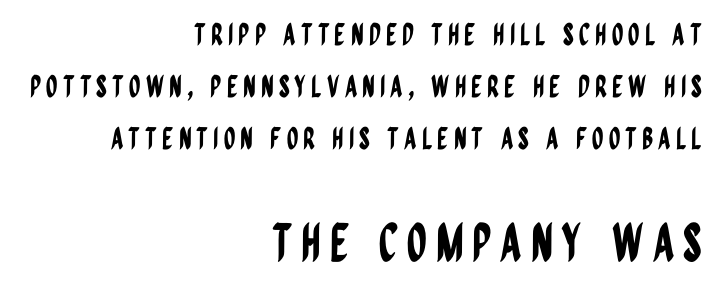
{"serif": "no", "italic": "no", "width": "condensed", "stroke_contrast": "low", "x_height": "large", "monospaced": "no", "underline": "no", "align": "right", "line_spacing_ratio": 1.74, "larger_block": "second", "size_ratio": 1.73, "glyph_px": 52}
